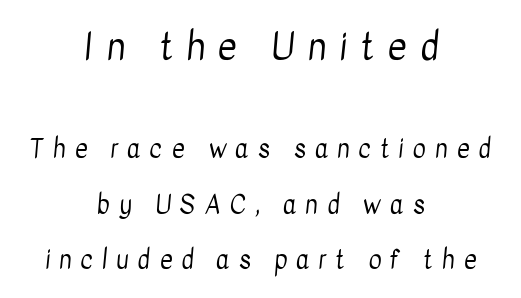
The text was rendered using a sans face with plain stroke endings. A typesetter would call this proportional, since set widths differ per character. You could fit nearly another row in the gap between these rows. Unmarked baselines from the first word to the last. The characters are drawn with everyday or finer stroke widths.
